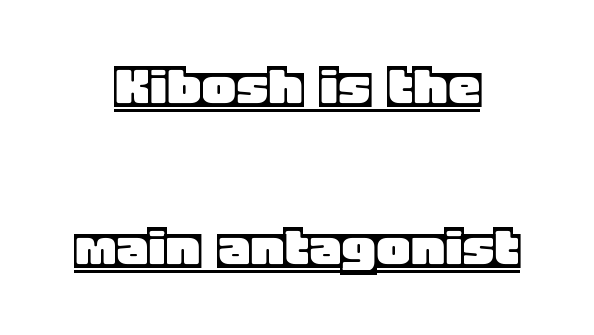
A continuous stroke trails under the words, as in a hyperlink. The line texture is even and compact thanks to regular tracking. This sample has the flowing, uneven cadence of proportional lettering. Designer's note — italics off, roman on.
